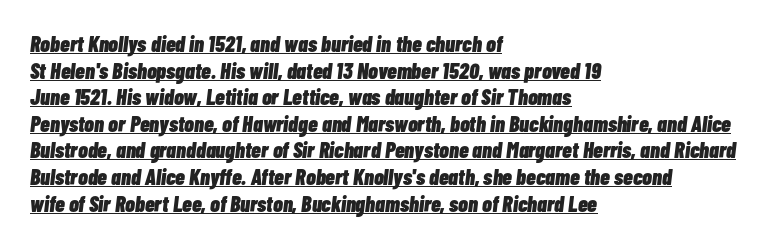
Q: Is the text bold? A: Yes.
Q: Is the text italic (slanted)? A: Yes, it leans right by about 7 degrees.
Q: Is the text underlined? A: Yes.
Q: How is the paragraph aligned? A: Left-aligned.
Q: Is the spacing between letters normal or unusually wide? A: Normal.
